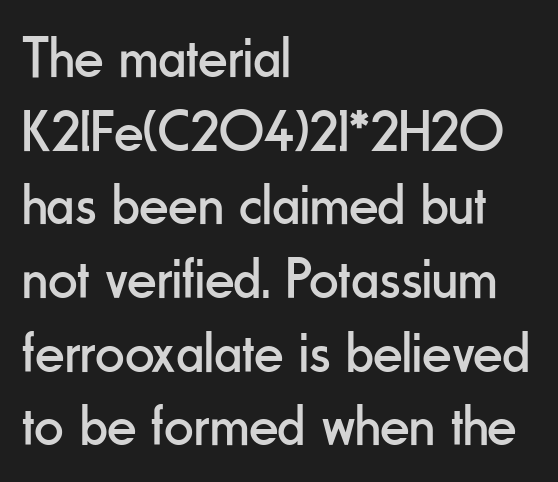
The image shows 58 px regular-weight, condensed sans-serif type, upright; set left-aligned, normal line spacing (1.27x), normal letter spacing, not underlined; low stroke contrast and a small x-height.
